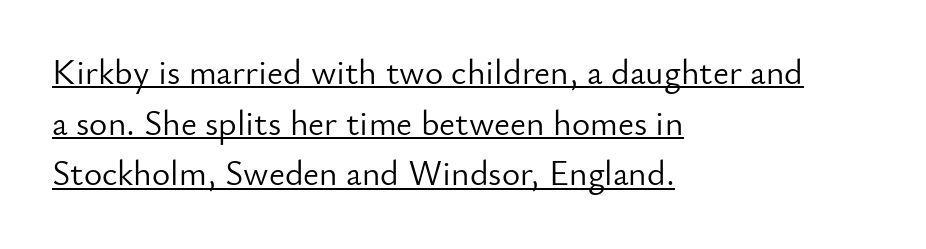
Rows of type keep a routine distance in the vertical direction. Here the designer chose a conventional face with non-uniform glyph widths. The line texture is even and compact thanks to regular tracking. Serifs: no, the terminals of the letterforms are clean.
